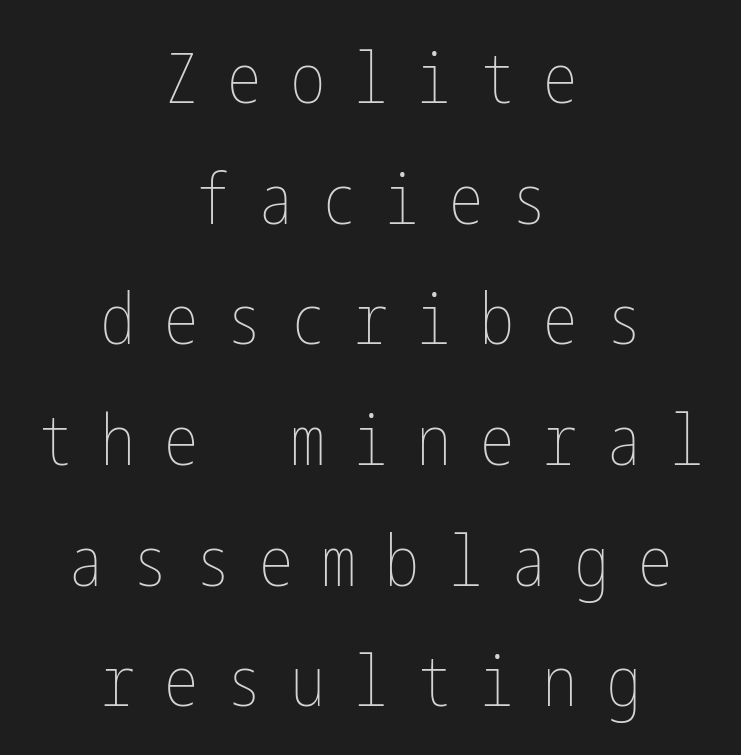
The image shows 71 px thin, condensed type, upright; set centered, normal line spacing (1.7x), unusually wide letter spacing (+0.39 em), not underlined; low stroke contrast and a medium x-height.
